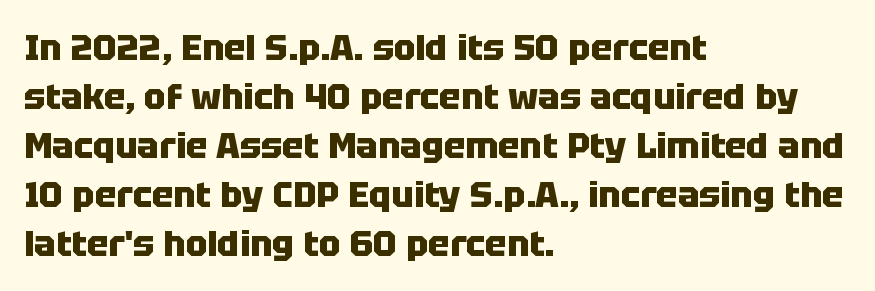
The image shows 36 px heavy sans-serif type, upright; set left-aligned, normal line spacing (1.36x), normal letter spacing, not underlined; low stroke contrast and a large x-height.
